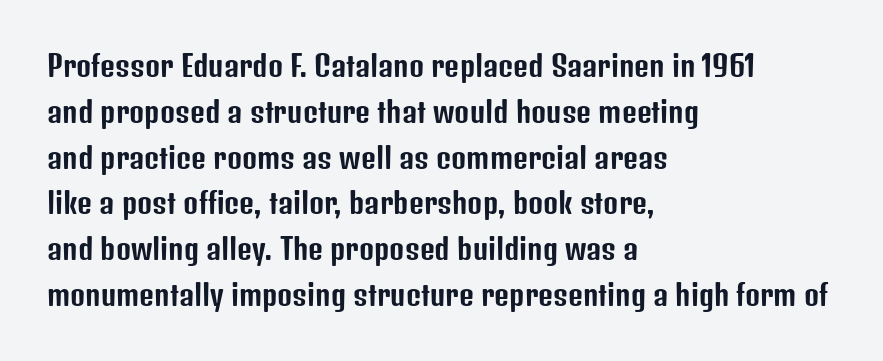
{"serif": "no", "italic": "no", "width": "condensed", "stroke_contrast": "low", "x_height": "medium", "monospaced": "no", "underline": "no", "align": "left", "line_spacing": "normal", "line_spacing_ratio": 1.58, "letter_spacing": "normal", "letter_spacing_em": 0.0, "glyph_px": 29}
